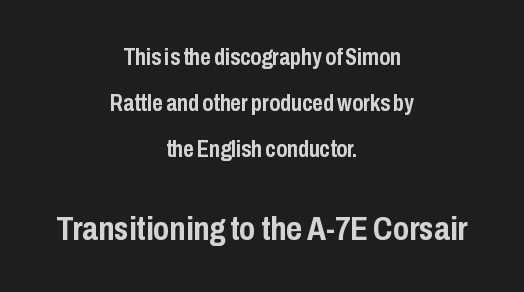
The passage shown is typed in a proportional face where columns would drift. Posture: straight, roman, zero tilt. Chunky letters — that's bold for sure. Scale increases going downward across the two blocks. Default kerning and tracking; the words read as compact shapes. A clean baseline with only descenders dipping below it.
